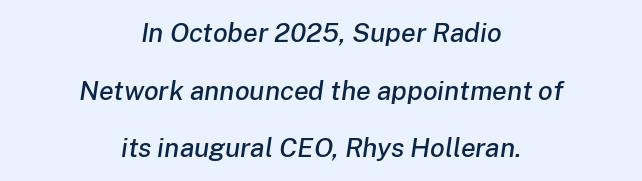
The image shows 27 px text type, italic (leaning right); set centered, loose line spacing (2.13x), normal letter spacing, not underlined.
